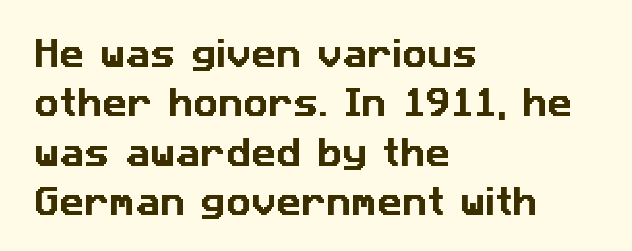
The image shows 31 px sans-serif type; set left-aligned, normal line spacing (1.59x), normal letter spacing, not underlined; low stroke contrast and a medium x-height.
